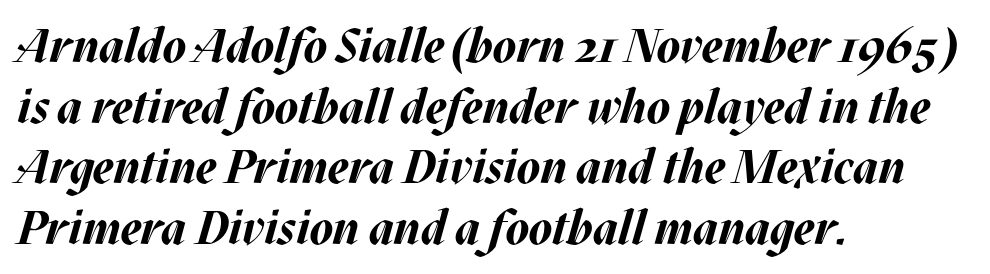
{"italic": "yes", "lean": "right", "slant_degrees": 17, "bold": "yes", "weight": "bold", "width": "normal", "stroke_contrast": "medium", "x_height": "large", "monospaced": "no", "underline": "no", "align": "left", "line_spacing": "normal", "line_spacing_ratio": 1.29, "letter_spacing": "normal", "letter_spacing_em": 0.0, "glyph_px": 47}
